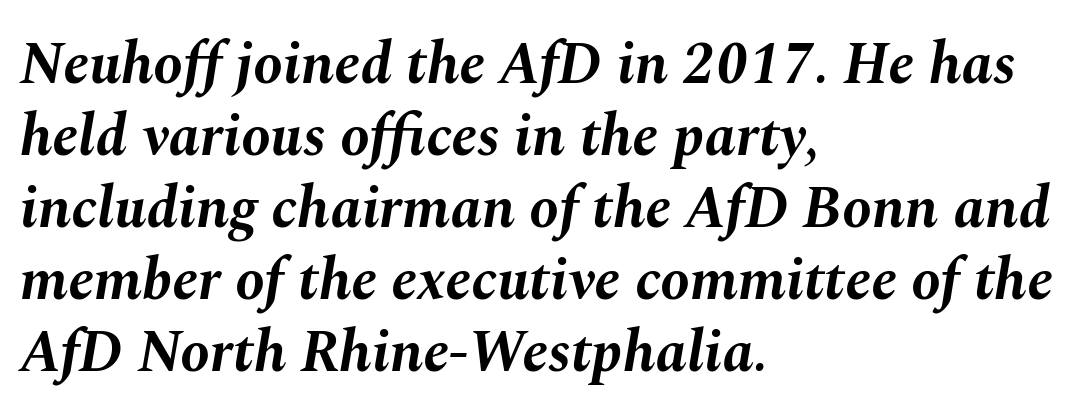
{"italic": "yes", "lean": "right", "slant_degrees": 10, "bold": "yes", "weight": "bold", "width": "normal", "stroke_contrast": "medium", "x_height": "medium", "monospaced": "no", "underline": "no", "align": "left", "line_spacing_ratio": 1.22, "letter_spacing": "normal", "letter_spacing_em": 0.0, "glyph_px": 59}
